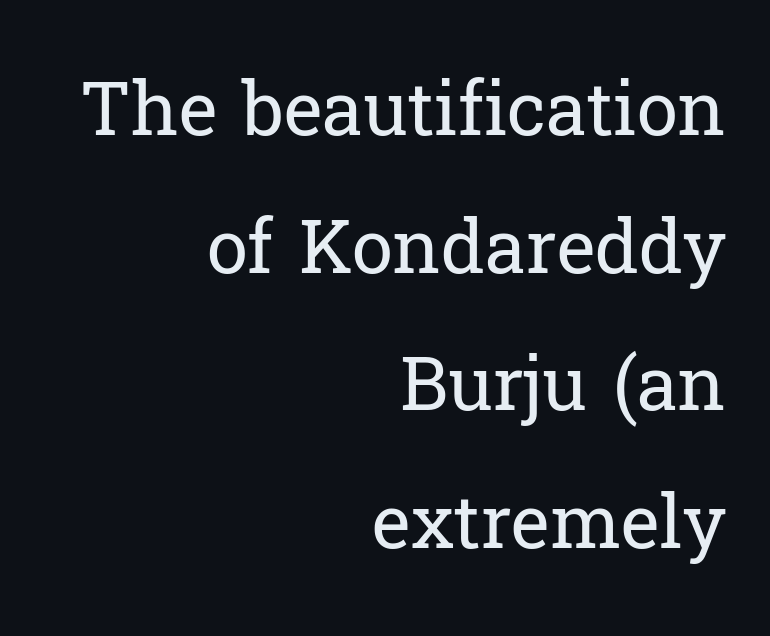
{"serif": "yes", "italic": "no", "bold": "no", "weight": "regular", "width": "normal", "stroke_contrast": "low", "x_height": "medium", "monospaced": "no", "underline": "no", "align": "right", "line_spacing_ratio": 1.86, "letter_spacing": "normal", "letter_spacing_em": 0.0, "glyph_px": 74}
